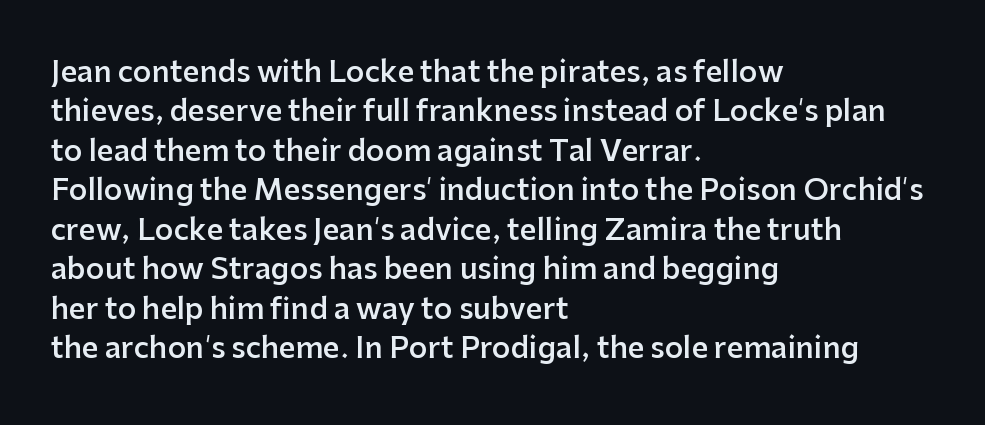
The setting favours the left margin, as ordinary paragraphs usually do. Reading down the column, the eye jumps a familiar distance to each next line. Regarding serifs, this sample does without them. This rendering features lettering with no underline. Heft: intermediate — a semibold.
